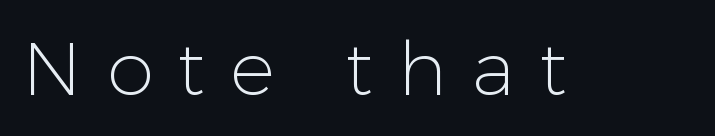
{"serif": "no", "italic": "no", "bold": "no", "weight": "light", "width": "normal", "stroke_contrast": "low", "x_height": "medium", "monospaced": "no", "underline": "no", "letter_spacing": "wide", "letter_spacing_em": 0.33, "glyph_px": 75}
